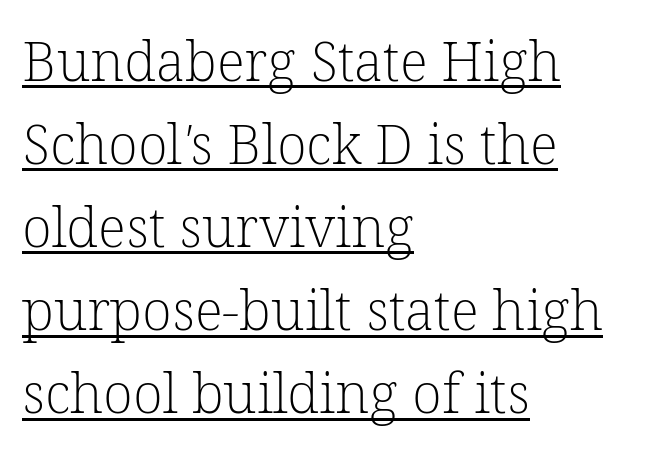
The image shows 55 px light serif type; set left-aligned, normal line spacing (1.51x), normal letter spacing, underlined; low stroke contrast and a medium x-height.
